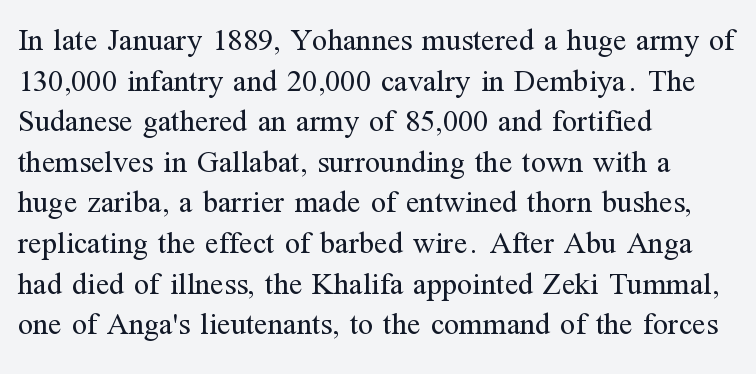
Q: Is the text bold? A: No.
Q: Is the text italic (slanted)? A: No, it is upright.
Q: Is the typeface a serif or a sans-serif typeface? A: Serif.
Q: Is the text underlined? A: No.
Q: How is the paragraph aligned? A: Left-aligned.
Q: Is the spacing between letters normal or unusually wide? A: Normal.
Q: Is the spacing between lines tight, normal or loose? A: Normal.
Q: Width (condensed, normal, or wide)? A: Normal.
Q: Stroke contrast? A: Medium.
Q: x-height? A: Medium.
Q: Monospaced? A: No.
